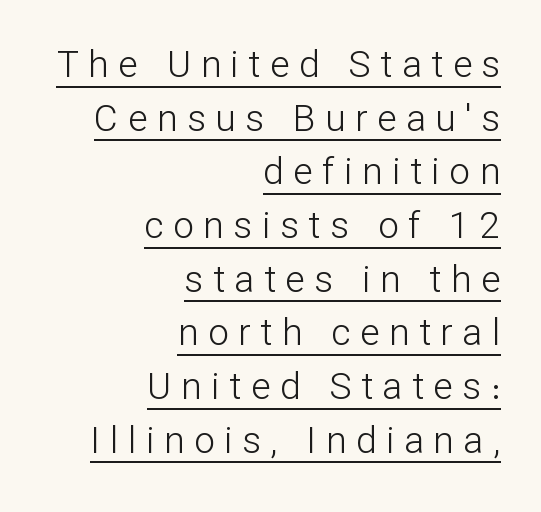
Q: Is the text bold? A: No.
Q: Is the text italic (slanted)? A: No, it is upright.
Q: Is the typeface a serif or a sans-serif typeface? A: Sans-serif.
Q: Is the text underlined? A: Yes.
Q: How is the paragraph aligned? A: Right-aligned.
Q: Is the spacing between letters normal or unusually wide? A: Unusually wide.
Q: Is the spacing between lines tight, normal or loose? A: Normal.
Q: Width (condensed, normal, or wide)? A: Normal.
Q: Stroke contrast? A: Low.
Q: x-height? A: Medium.
Q: Monospaced? A: No.
